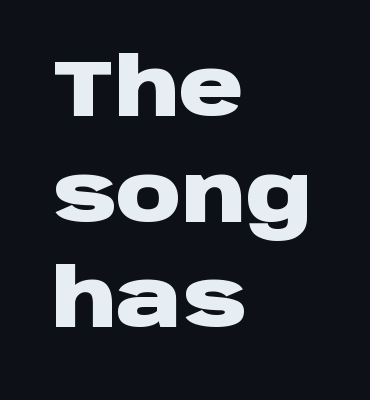
Character widths vary here, with narrow letters taking less room than wide ones. The passage shown is emphatically bold. Nope, not italic — everything's standing straight. Quick note: interline space is typical. Type without underlining. Which margin do the lines hug? The left one — the right edge is uneven.
